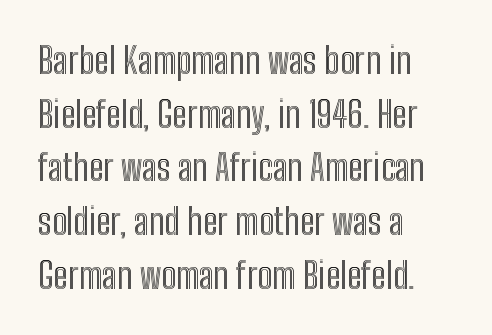
You could not count columns in this text — the font is proportionally spaced. Check under the words: just untouched page. Italic: no, the glyphs are upright roman. Leading: standard. The setting favours the left margin, as ordinary paragraphs usually do. No extra tracking has been applied to these lines.
